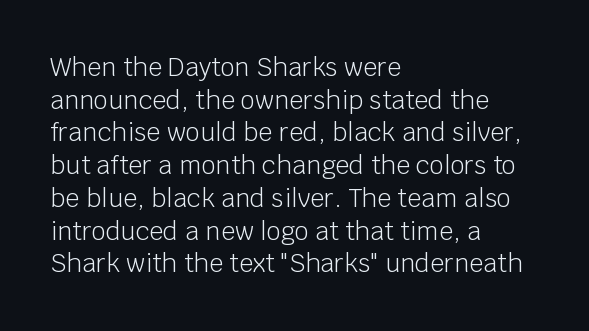
What's the leading like? Ordinary, nothing unusual. The passage shown has conventional tracking throughout. The typography opts for an upright posture over an oblique one. The passage is arranged the way most books set body copy — flush left.
